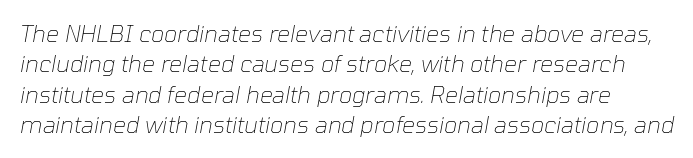
The image shows 23 px text type, italic (leaning right); set normal line spacing (1.32x), normal letter spacing, not underlined.
